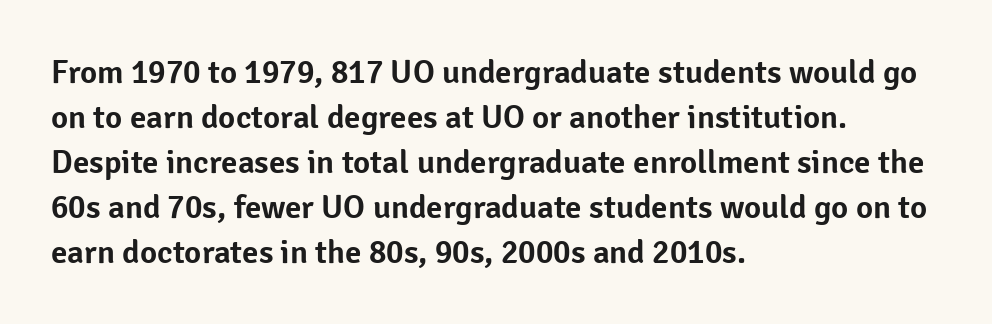
The paragraph shown leans on its left margin. Nope, not italic — everything's standing straight. Each word holds together tightly as a unit, with standard inter-letter gaps. The text was rendered using a sans face with plain stroke endings. The passage shown is typed in a proportional face where columns would drift.
